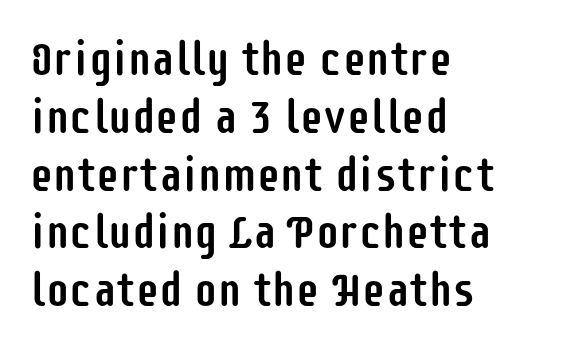
The image shows 47 px condensed sans-serif type, upright; set left-aligned, line spacing 1.23x, normal letter spacing, not underlined; low stroke contrast and a large x-height.
